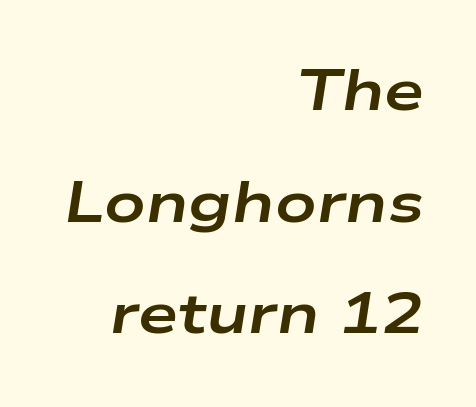
Q: Is the text bold? A: Yes.
Q: Is the text italic (slanted)? A: Yes, it leans right by about 9 degrees.
Q: Is the text underlined? A: No.
Q: How is the paragraph aligned? A: Right-aligned.
Q: Is the spacing between letters normal or unusually wide? A: Normal.
Q: Is the spacing between lines tight, normal or loose? A: Loose.
Q: Width (condensed, normal, or wide)? A: Wide.
Q: Stroke contrast? A: Low.
Q: x-height? A: Medium.
Q: Monospaced? A: No.
